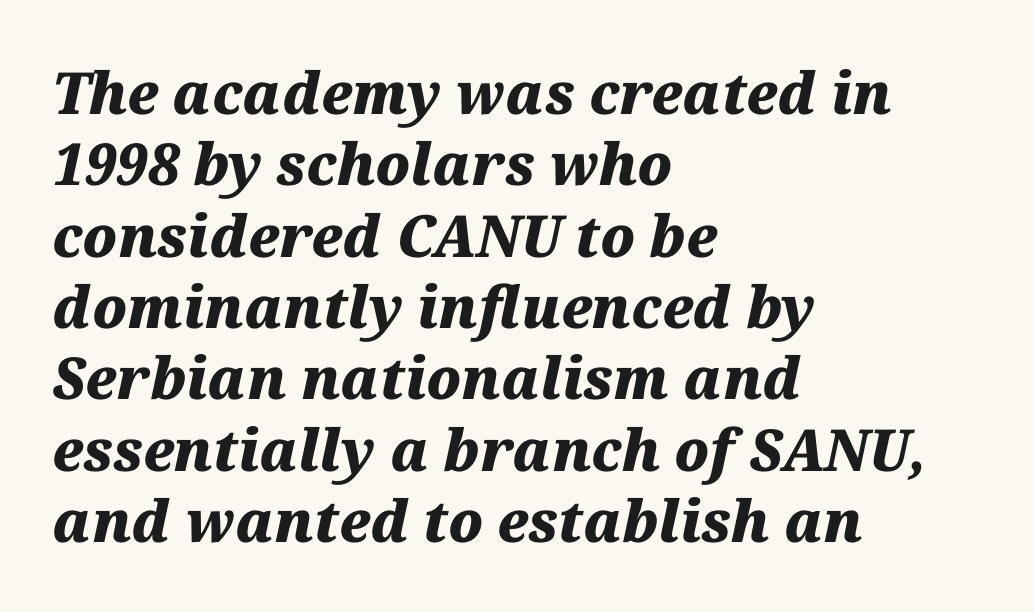
The image shows 58 px heavy type, italic (leaning right); set left-aligned, line spacing 1.23x, normal letter spacing, not underlined; medium stroke contrast and a medium x-height.
